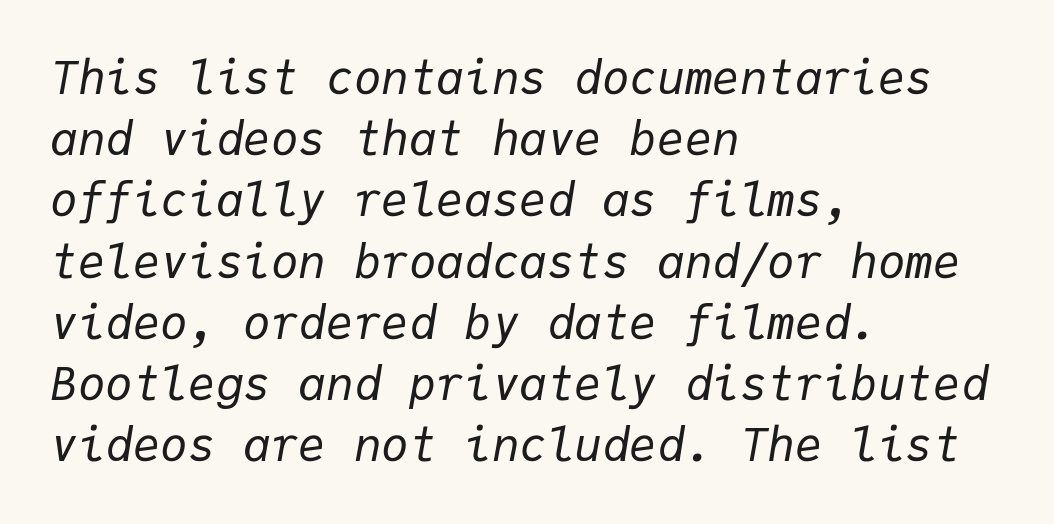
{"italic": "yes", "lean": "right", "slant_degrees": 9, "bold": "no", "weight": "regular", "width": "normal", "stroke_contrast": "low", "x_height": "medium", "monospaced": "yes", "underline": "no", "align": "left", "line_spacing": "normal", "line_spacing_ratio": 1.33, "letter_spacing": "normal", "letter_spacing_em": 0.0, "glyph_px": 46}
